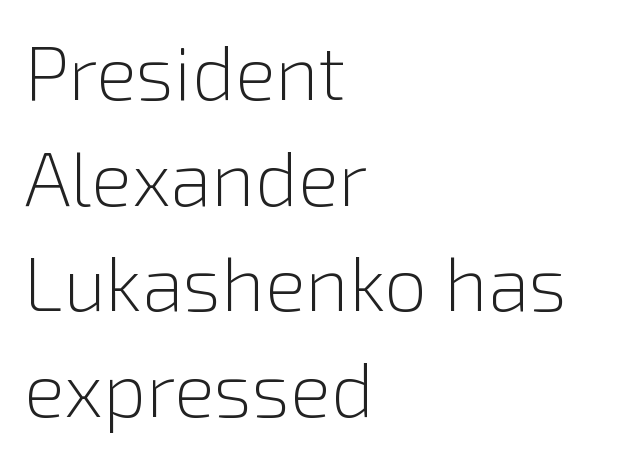
Q: Is the text bold? A: No.
Q: Is the text italic (slanted)? A: No, it is upright.
Q: Is the typeface a serif or a sans-serif typeface? A: Sans-serif.
Q: Is the text underlined? A: No.
Q: How is the paragraph aligned? A: Left-aligned.
Q: Is the spacing between letters normal or unusually wide? A: Normal.
Q: Is the spacing between lines tight, normal or loose? A: Normal.
Q: Width (condensed, normal, or wide)? A: Normal.
Q: Stroke contrast? A: Low.
Q: x-height? A: Medium.
Q: Monospaced? A: No.
